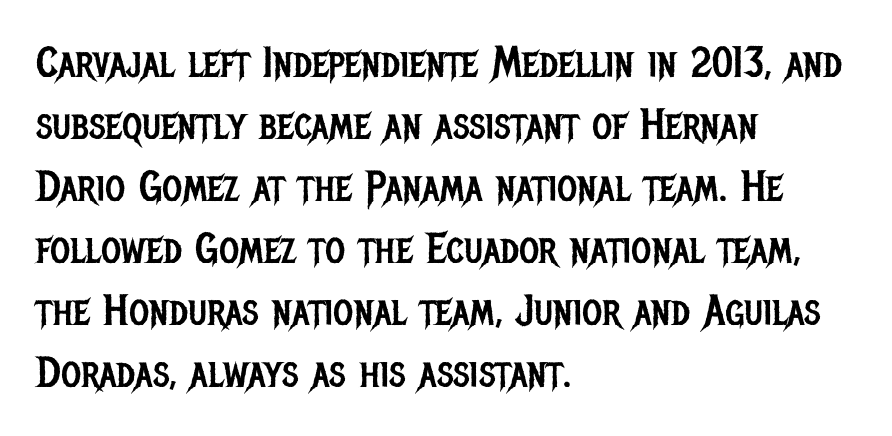
The image shows 43 px regular-weight, condensed sans-serif type, upright; set left-aligned, normal line spacing (1.44x), normal letter spacing, not underlined; low stroke contrast and a large x-height.
